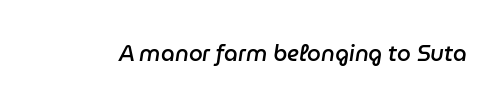
The image shows 22 px text type, italic (leaning right); set normal letter spacing, not underlined.
